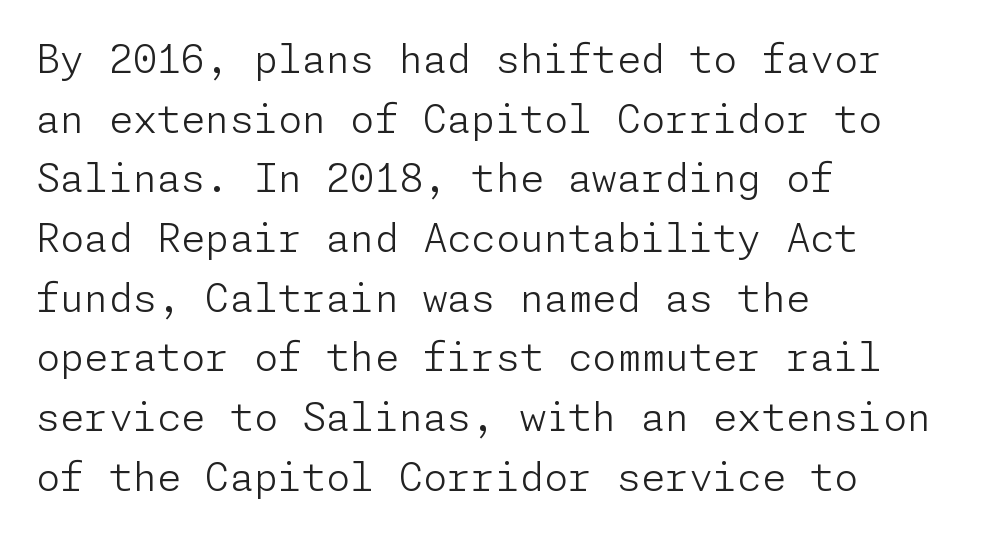
The characters display no serif detailing; their extremities are plain. The letterforms sit at book weight or below. The gap between lines stays unmarked. It's the straight-up-and-down kind of type. This rendering leaves character spacing at its baseline value.
